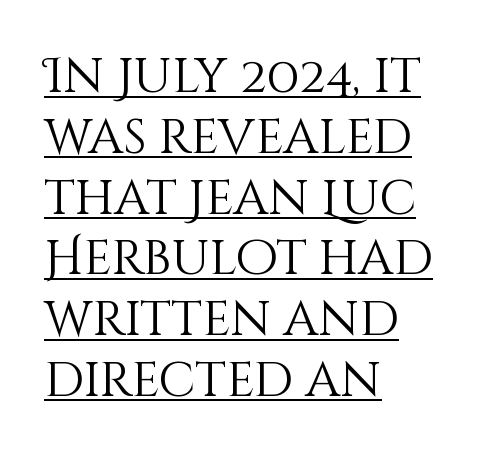
Varying glyph widths throughout — classic text-font behaviour. Vertical strokes here are truly vertical. Notice how the passage keeps a crisp vertical edge on the left only. The words here are underlined. Short note: letters normally spaced. The font sits on the lighter half of the weight spectrum, regular included.
